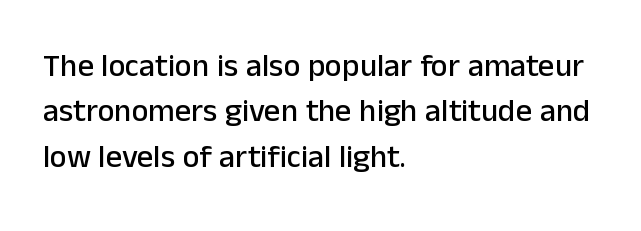
{"serif": "no", "italic": "no", "width": "normal", "stroke_contrast": "low", "x_height": "medium", "monospaced": "no", "underline": "no", "align": "left", "line_spacing": "normal", "line_spacing_ratio": 1.42, "letter_spacing": "normal", "letter_spacing_em": 0.0, "glyph_px": 32}
